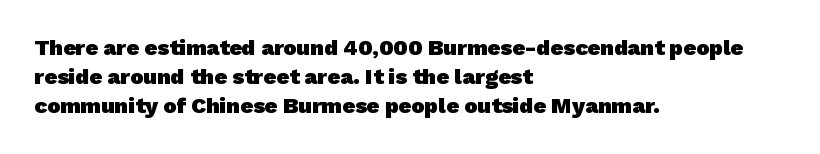
The image shows 22 px bold type; set left-aligned, normal line spacing (1.32x), normal letter spacing, not underlined.
